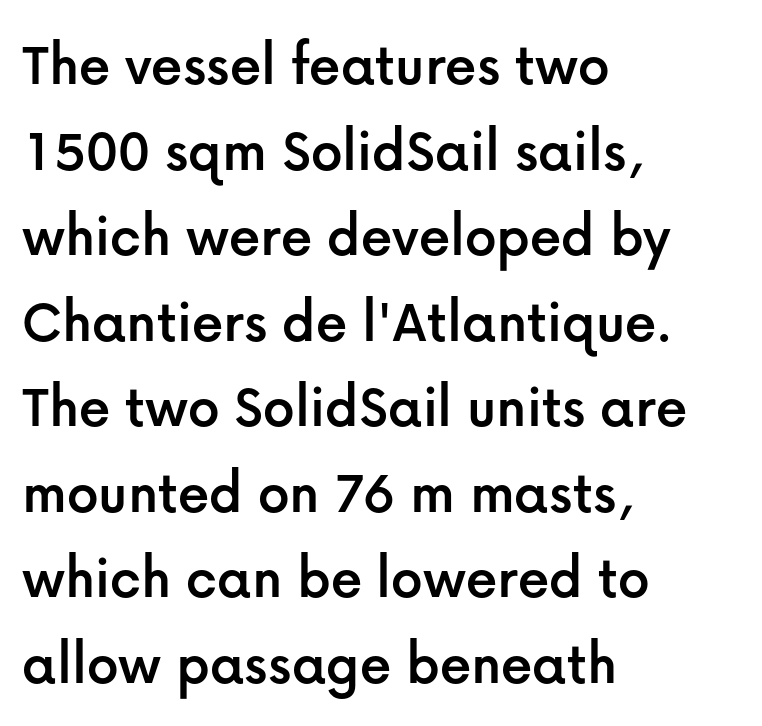
Q: Is the text italic (slanted)? A: No, it is upright.
Q: Is the typeface a serif or a sans-serif typeface? A: Sans-serif.
Q: Is the text underlined? A: No.
Q: How is the paragraph aligned? A: Left-aligned.
Q: Is the spacing between letters normal or unusually wide? A: Normal.
Q: Is the spacing between lines tight, normal or loose? A: Normal.
Q: Width (condensed, normal, or wide)? A: Normal.
Q: Stroke contrast? A: Low.
Q: x-height? A: Medium.
Q: Monospaced? A: No.
